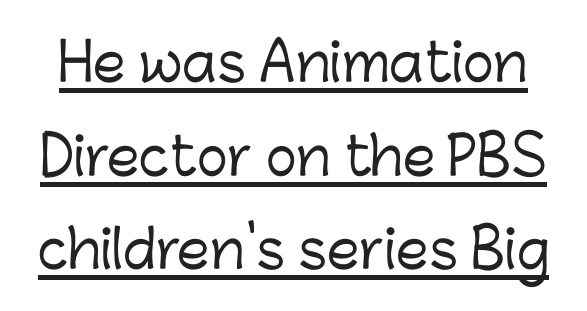
Stroke terminals: plain, sans-serif. Does the lettering tilt? It doesn't — this is upright. These lines are rendered in a variable-pitch font. Is there an underline? Yes — a line sits under the letters. Observe the ordinary spacing: letters are neighbours, not strangers.
